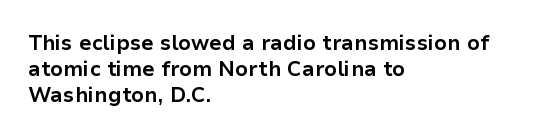
{"italic": "no", "bold": "yes", "underline": "no", "align": "left", "line_spacing_ratio": 1.23, "letter_spacing": "normal", "letter_spacing_em": 0.0, "glyph_px": 21}
